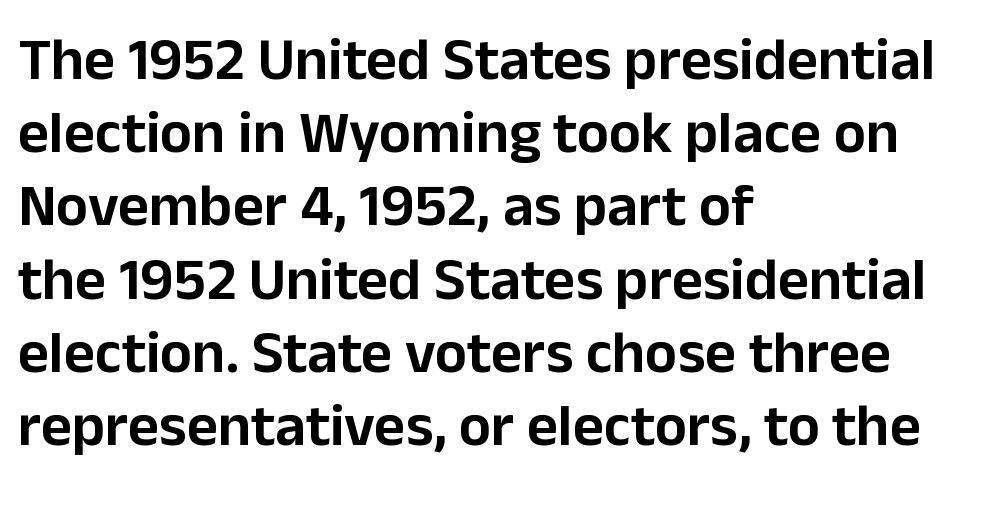
{"serif": "no", "italic": "no", "width": "normal", "stroke_contrast": "low", "x_height": "medium", "monospaced": "no", "underline": "no", "align": "left", "line_spacing_ratio": 1.22, "letter_spacing": "normal", "letter_spacing_em": 0.0, "glyph_px": 60}
